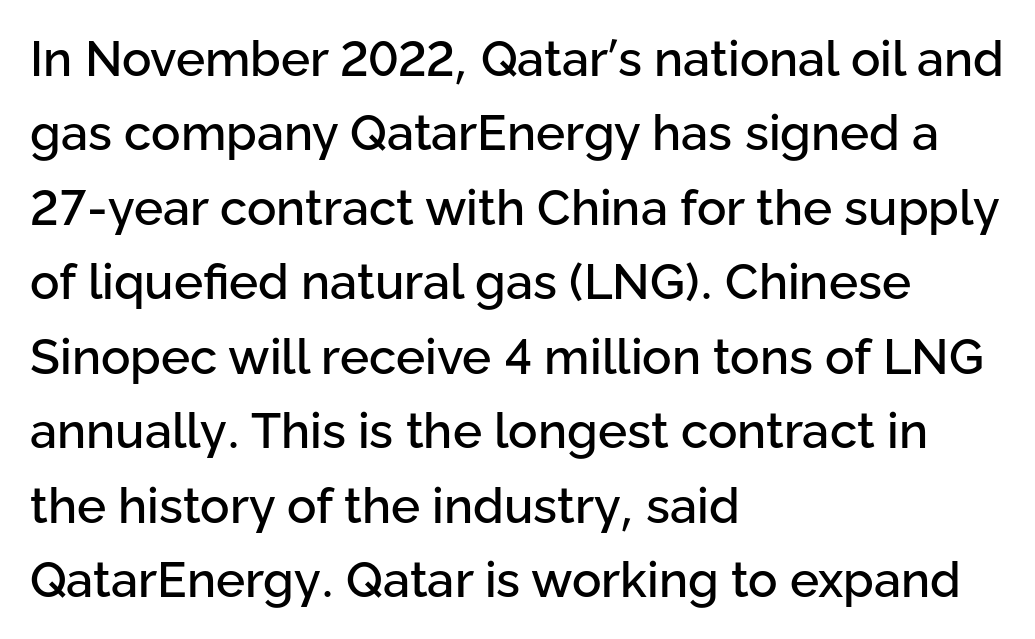
Q: Is the text italic (slanted)? A: No, it is upright.
Q: Is the typeface a serif or a sans-serif typeface? A: Sans-serif.
Q: Is the text underlined? A: No.
Q: How is the paragraph aligned? A: Left-aligned.
Q: Is the spacing between letters normal or unusually wide? A: Normal.
Q: Is the spacing between lines tight, normal or loose? A: Normal.
Q: Width (condensed, normal, or wide)? A: Normal.
Q: Stroke contrast? A: Low.
Q: x-height? A: Medium.
Q: Monospaced? A: No.
